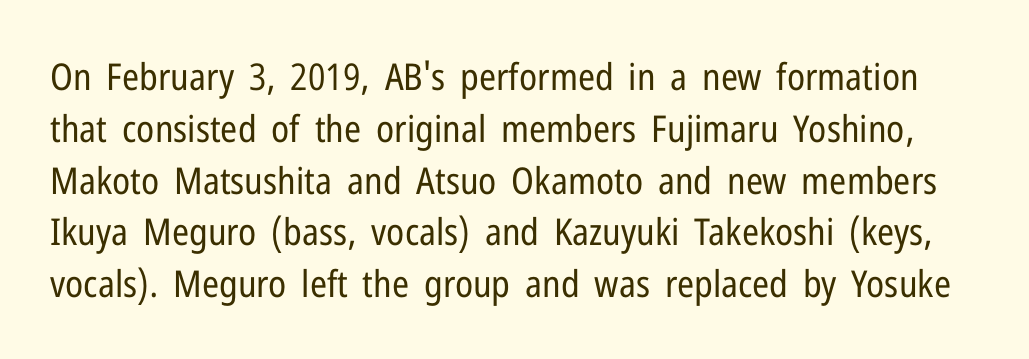
The image shows 37 px regular-weight, condensed sans-serif type, upright; set normal line spacing (1.4x), normal letter spacing, not underlined; low stroke contrast and a medium x-height.
